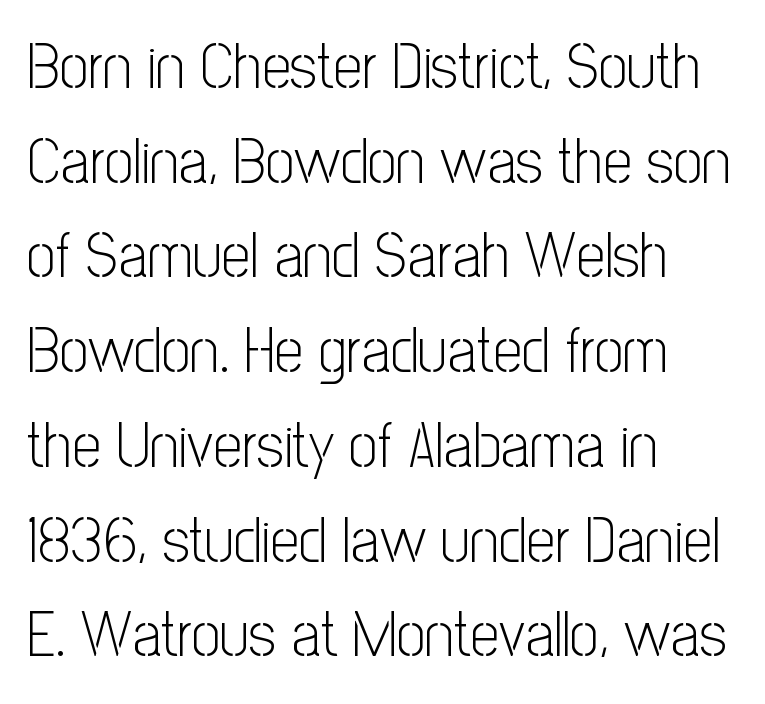
The image shows 64 px light, condensed sans-serif type, upright; set left-aligned, normal line spacing (1.48x), normal letter spacing, not underlined; low stroke contrast and a medium x-height.
